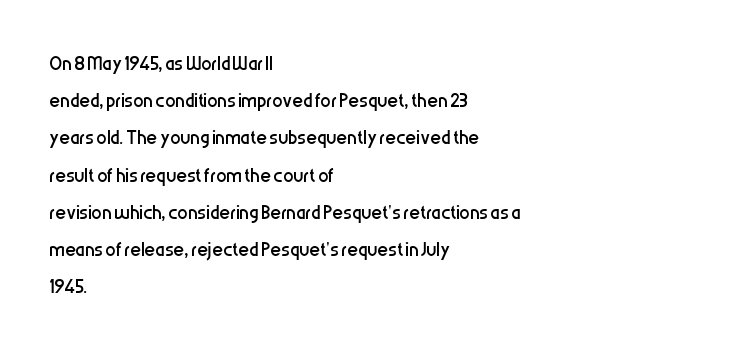
The rendering anchors every line to the left-hand side. A clean baseline with only descenders dipping below it. No chunkiness to these letters — they're not bold. Leading matches the norm, producing a regular column. Ascenders rise straight up at ninety degrees. Nobody touched the tracking dial on this one.
